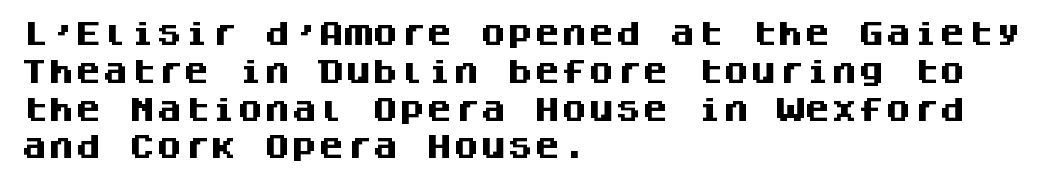
Line spacing here is normal. The baseline area is clear. This sample uses an upright cut, with every glyph sitting square on the baseline. These lines keep a tight, regular rhythm from letter to letter. Line beginnings align vertically; line endings do not.
